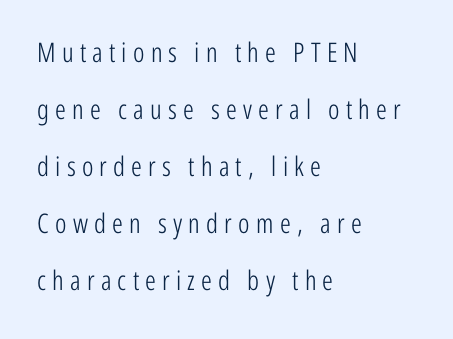
The image shows 27 px text type, upright; set left-aligned, loose line spacing (2.11x), unusually wide letter spacing (+0.23 em), not underlined.
